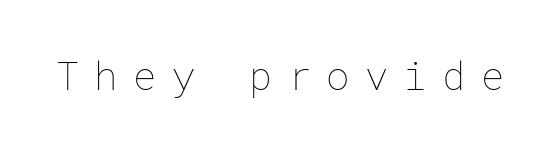
The image shows 39 px thin type, upright; set unusually wide letter spacing (+0.39 em), not underlined; low stroke contrast and a medium x-height.
